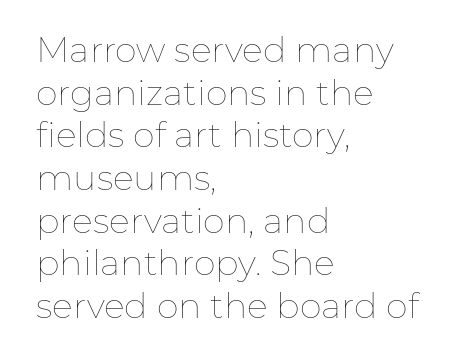
The image shows 35 px thin type, upright; set left-aligned, line spacing 1.22x, normal letter spacing, not underlined; low stroke contrast and a medium x-height.
